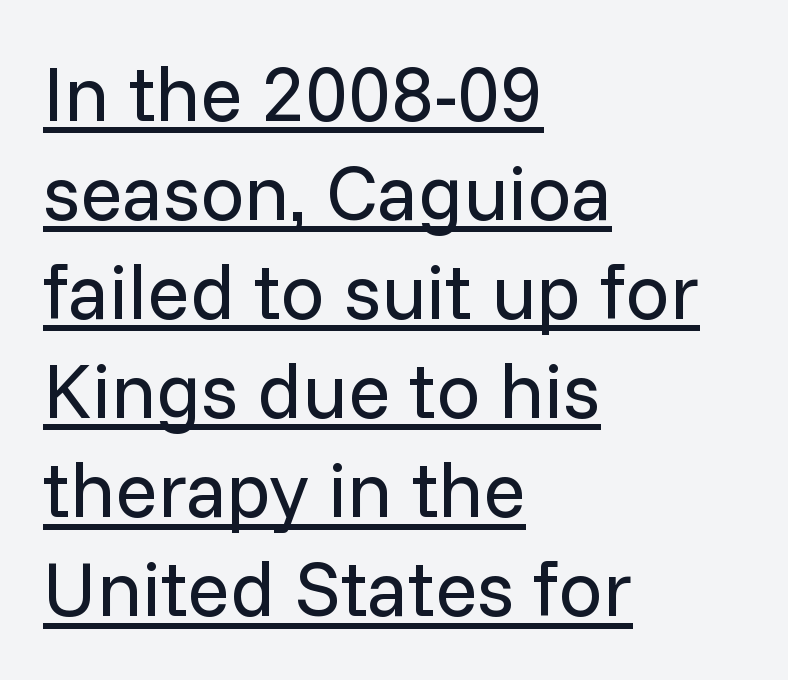
Q: Is the text bold? A: No.
Q: Is the text italic (slanted)? A: No, it is upright.
Q: Is the typeface a serif or a sans-serif typeface? A: Sans-serif.
Q: Is the text underlined? A: Yes.
Q: How is the paragraph aligned? A: Left-aligned.
Q: Is the spacing between letters normal or unusually wide? A: Normal.
Q: Is the spacing between lines tight, normal or loose? A: Normal.
Q: Width (condensed, normal, or wide)? A: Normal.
Q: Stroke contrast? A: Low.
Q: x-height? A: Medium.
Q: Monospaced? A: No.
